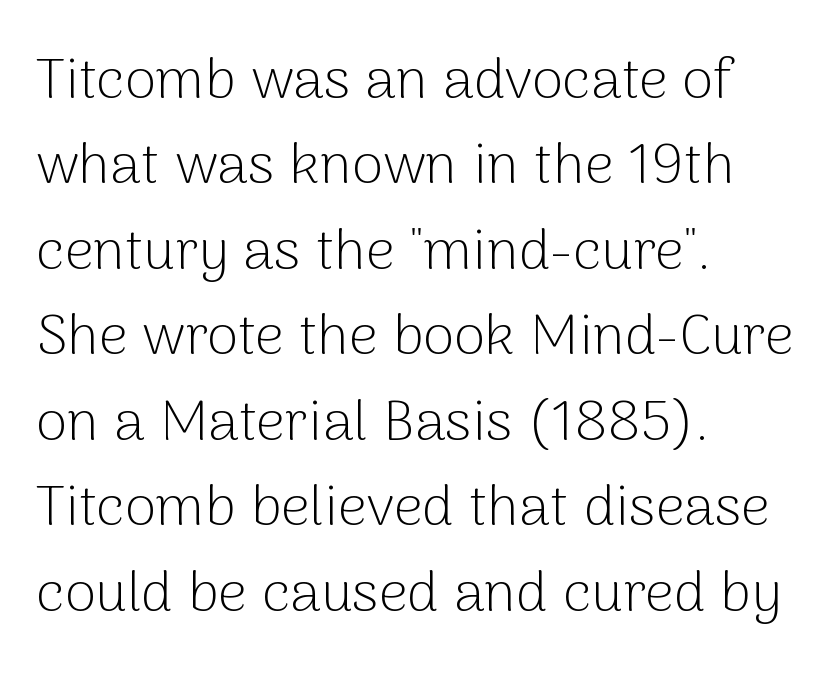
Q: Is the text bold? A: No.
Q: Is the text italic (slanted)? A: No, it is upright.
Q: Is the typeface a serif or a sans-serif typeface? A: Sans-serif.
Q: Is the text underlined? A: No.
Q: How is the paragraph aligned? A: Left-aligned.
Q: Is the spacing between letters normal or unusually wide? A: Normal.
Q: Is the spacing between lines tight, normal or loose? A: Normal.
Q: Width (condensed, normal, or wide)? A: Normal.
Q: Stroke contrast? A: Low.
Q: x-height? A: Medium.
Q: Monospaced? A: No.
